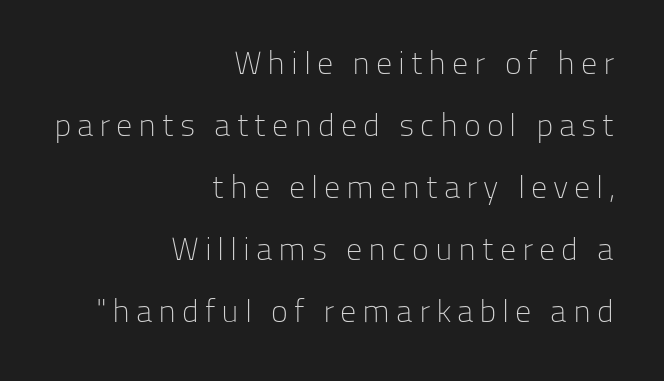
Each letter's strokes conclude bluntly, with no projecting serifs. The space directly below the letters is spotless. Rows of type keep a wide berth in the vertical direction. The letters advance in unequal steps, a hallmark of proportional type. Compared with a flush-left layout, this one pins lines to the opposite, right side.
